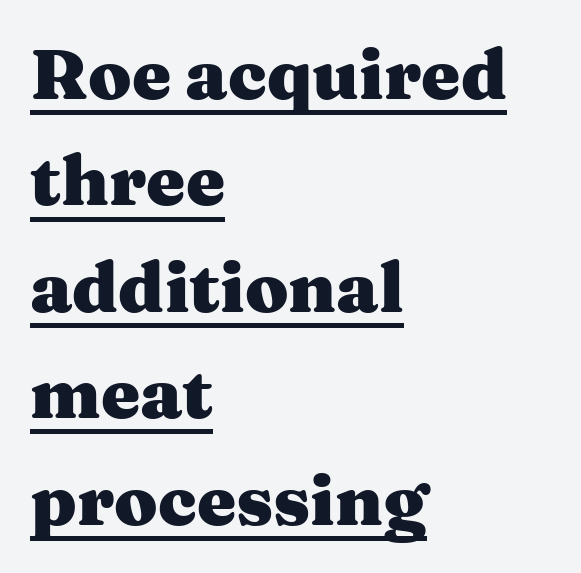
Q: Is the text bold? A: Yes.
Q: Is the text italic (slanted)? A: No, it is upright.
Q: Is the typeface a serif or a sans-serif typeface? A: Serif.
Q: Is the text underlined? A: Yes.
Q: How is the paragraph aligned? A: Left-aligned.
Q: Is the spacing between letters normal or unusually wide? A: Normal.
Q: Is the spacing between lines tight, normal or loose? A: Normal.
Q: Width (condensed, normal, or wide)? A: Wide.
Q: Stroke contrast? A: Medium.
Q: x-height? A: Medium.
Q: Monospaced? A: No.
